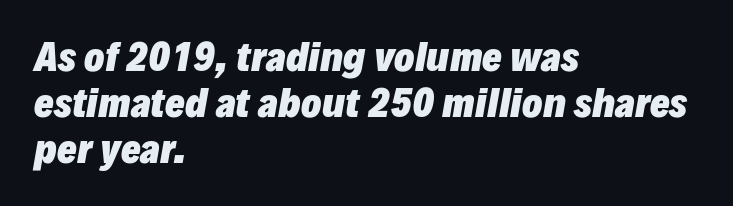
The image shows 37 px heavy type, italic (leaning right); set left-aligned, normal line spacing (1.25x), normal letter spacing, not underlined; low stroke contrast and a medium x-height.
